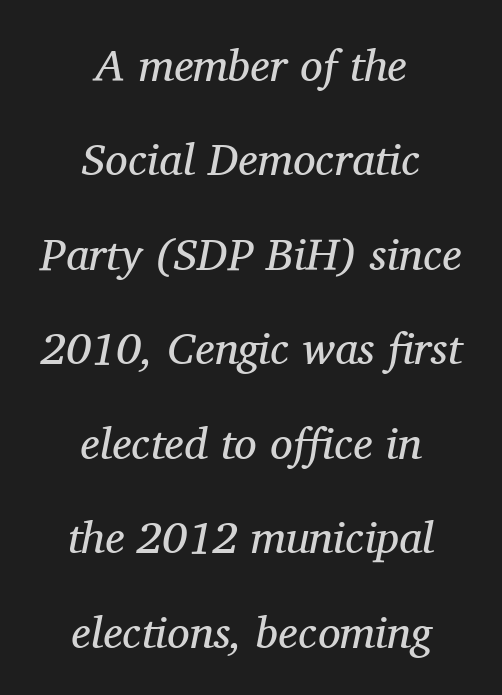
The image shows 45 px regular-weight serif type, italic (leaning right); set centered, loose line spacing (2.1x), normal letter spacing, not underlined; medium stroke contrast and a medium x-height.
